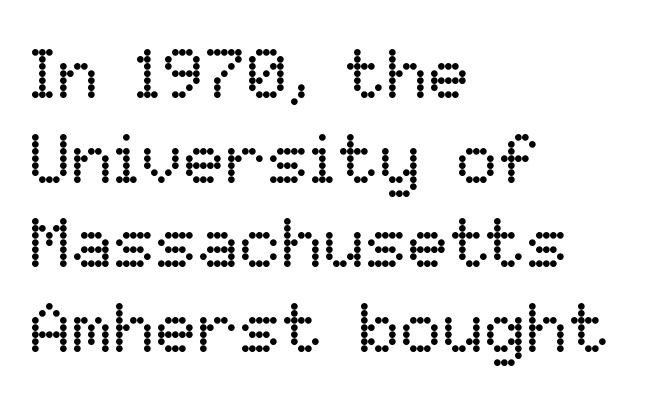
Q: Is the text bold? A: No.
Q: Is the text italic (slanted)? A: No, it is upright.
Q: Is the text underlined? A: No.
Q: How is the paragraph aligned? A: Left-aligned.
Q: Is the spacing between letters normal or unusually wide? A: Normal.
Q: Width (condensed, normal, or wide)? A: Normal.
Q: Stroke contrast? A: Low.
Q: x-height? A: Medium.
Q: Monospaced? A: No.
